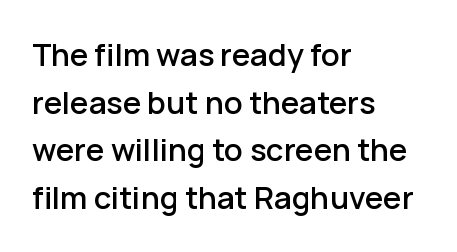
Q: Is the text italic (slanted)? A: No, it is upright.
Q: Is the typeface a serif or a sans-serif typeface? A: Sans-serif.
Q: Is the text underlined? A: No.
Q: How is the paragraph aligned? A: Left-aligned.
Q: Is the spacing between letters normal or unusually wide? A: Normal.
Q: Is the spacing between lines tight, normal or loose? A: Normal.
Q: Width (condensed, normal, or wide)? A: Normal.
Q: Stroke contrast? A: Low.
Q: x-height? A: Medium.
Q: Monospaced? A: No.
